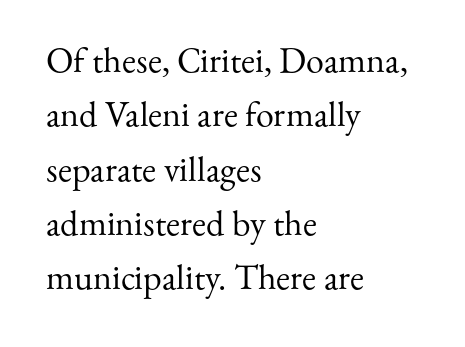
{"serif": "yes", "italic": "no", "bold": "no", "weight": "regular", "width": "normal", "stroke_contrast": "medium", "x_height": "small", "monospaced": "no", "underline": "no", "align": "left", "line_spacing": "normal", "line_spacing_ratio": 1.51, "letter_spacing": "normal", "letter_spacing_em": 0.0, "glyph_px": 36}
